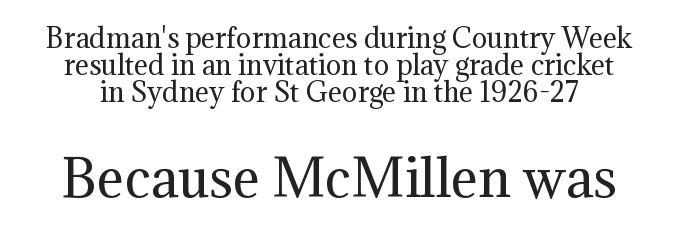
{"serif": "yes", "italic": "no", "bold": "no", "weight": "regular", "width": "normal", "stroke_contrast": "medium", "x_height": "medium", "monospaced": "no", "underline": "no", "line_spacing": "tight", "line_spacing_ratio": 1.04, "letter_spacing": "normal", "letter_spacing_em": 0.0, "larger_block": "second", "size_ratio": 1.96, "glyph_px": 51}
